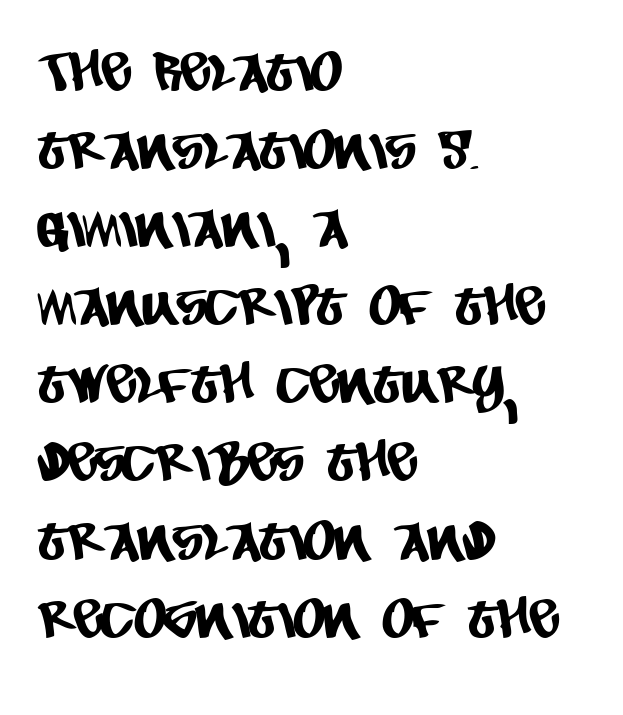
The image shows 55 px condensed sans-serif type; set left-aligned, normal line spacing (1.42x), normal letter spacing, not underlined; low stroke contrast and a large x-height.
